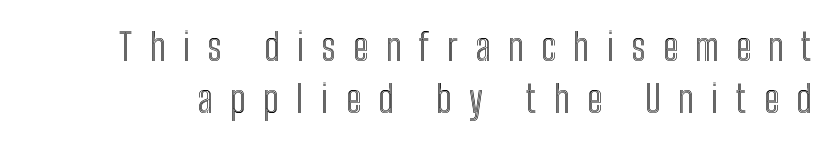
Loose tracking; the words dissolve into strings of separated letters. Italic? Not at all — the glyphs are vertical. Is there much room between lines? A standard amount, neither cramped nor airy. Decoration check: the copy has no underline. A typesetter would call this proportional, since set widths differ per character.
